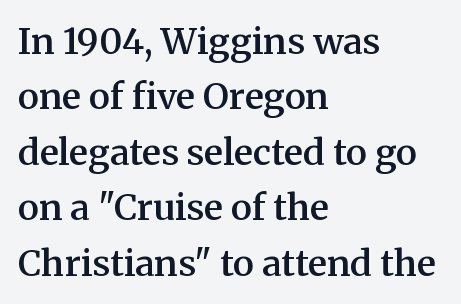
{"serif": "yes", "italic": "no", "bold": "semi", "weight": "semibold", "width": "normal", "stroke_contrast": "medium", "x_height": "medium", "monospaced": "no", "underline": "no", "align": "left", "line_spacing": "normal", "line_spacing_ratio": 1.54, "letter_spacing": "normal", "letter_spacing_em": 0.0, "glyph_px": 36}
